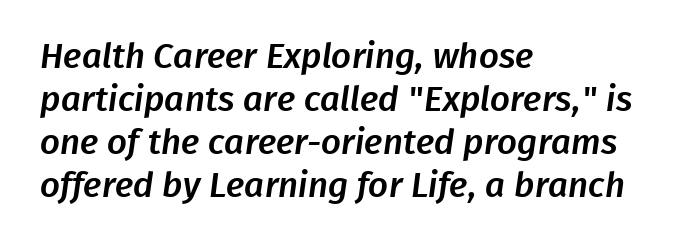
The image shows 35 px sans-serif type; set left-aligned, line spacing 1.23x, normal letter spacing, not underlined; low stroke contrast and a medium x-height.
